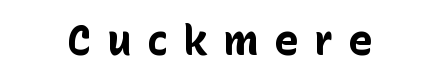
{"serif": "no", "italic": "no", "bold": "yes", "weight": "bold", "width": "normal", "stroke_contrast": "low", "x_height": "medium", "monospaced": "no", "underline": "no", "letter_spacing": "wide", "letter_spacing_em": 0.38, "glyph_px": 41}
